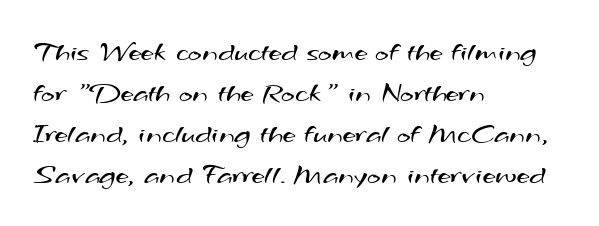
{"serif": "no", "bold": "no", "weight": "regular", "width": "wide", "stroke_contrast": "medium", "x_height": "small", "monospaced": "no", "underline": "no", "align": "left", "line_spacing": "normal", "line_spacing_ratio": 1.41, "letter_spacing": "normal", "letter_spacing_em": 0.0, "glyph_px": 29}
